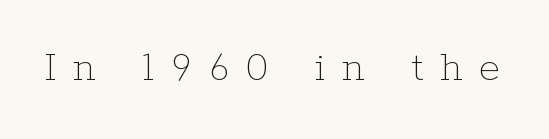
Q: Is the text bold? A: No.
Q: Is the text italic (slanted)? A: No, it is upright.
Q: Is the text underlined? A: No.
Q: Is the spacing between letters normal or unusually wide? A: Unusually wide.
Q: Width (condensed, normal, or wide)? A: Normal.
Q: Stroke contrast? A: Low.
Q: x-height? A: Medium.
Q: Monospaced? A: No.
